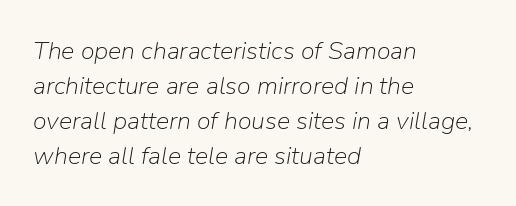
{"italic": "yes", "lean": "right", "slant_degrees": 9, "bold": "no", "underline": "no", "align": "left", "line_spacing": "normal", "line_spacing_ratio": 1.4, "letter_spacing": "normal", "letter_spacing_em": 0.0, "glyph_px": 25}
